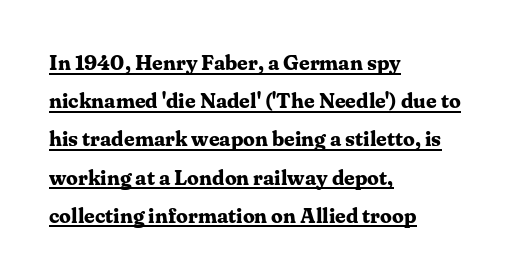
{"italic": "no", "bold": "yes", "underline": "yes", "align": "left", "line_spacing_ratio": 1.82, "letter_spacing": "normal", "letter_spacing_em": 0.0, "glyph_px": 21}
